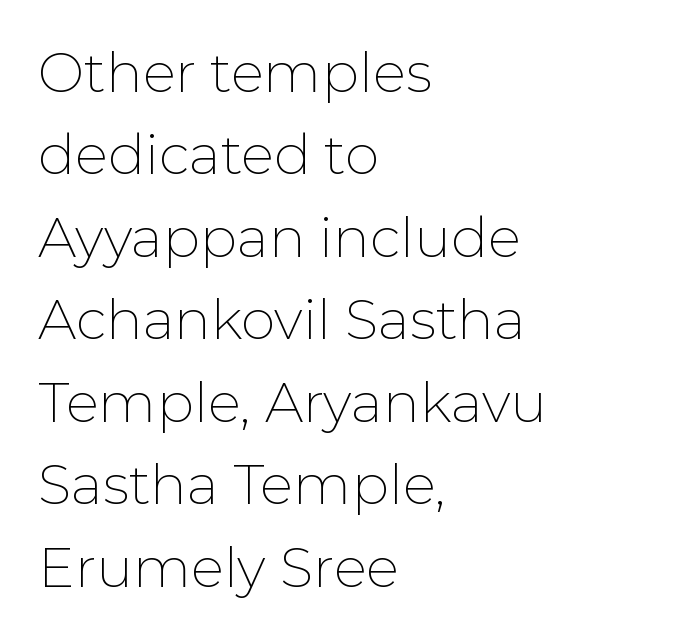
Q: Is the text bold? A: No.
Q: Is the text italic (slanted)? A: No, it is upright.
Q: Is the typeface a serif or a sans-serif typeface? A: Sans-serif.
Q: Is the text underlined? A: No.
Q: How is the paragraph aligned? A: Left-aligned.
Q: Is the spacing between letters normal or unusually wide? A: Normal.
Q: Is the spacing between lines tight, normal or loose? A: Normal.
Q: Width (condensed, normal, or wide)? A: Normal.
Q: Stroke contrast? A: Low.
Q: x-height? A: Medium.
Q: Monospaced? A: No.
